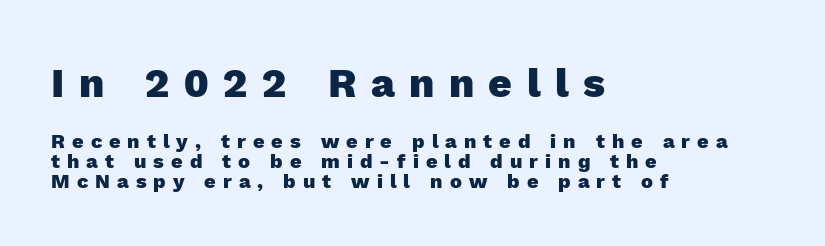
In terms of letterform style, serifs are entirely absent. Top chunk: large. Bottom chunk: small. Observe the wide spacing: letters keep a clear distance from each other. A bare baseline throughout the passage.
